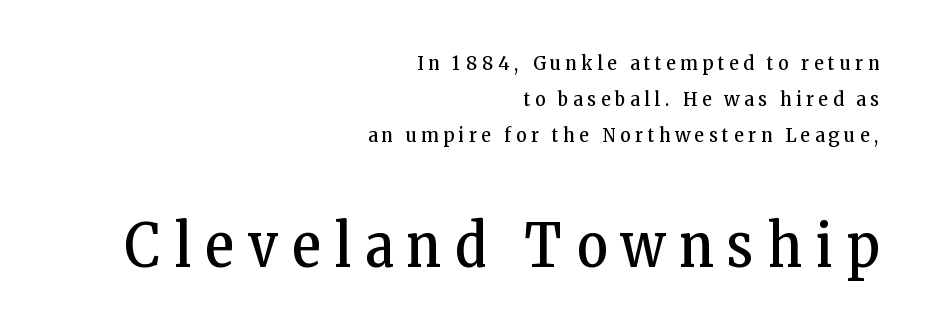
Q: Is the text bold? A: No.
Q: Is the text italic (slanted)? A: No, it is upright.
Q: Is the typeface a serif or a sans-serif typeface? A: Serif.
Q: Is the text underlined? A: No.
Q: How is the paragraph aligned? A: Right-aligned.
Q: Is the spacing between letters normal or unusually wide? A: Unusually wide.
Q: Which block of text is set in a larger size, the first (top) or the second (bottom)? A: The second (bottom) one.
Q: Width (condensed, normal, or wide)? A: Condensed.
Q: Stroke contrast? A: Low.
Q: x-height? A: Medium.
Q: Monospaced? A: No.
